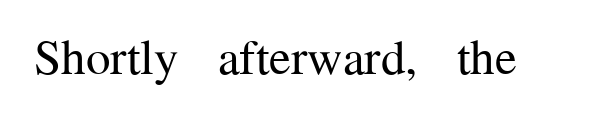
{"serif": "yes", "italic": "no", "bold": "no", "weight": "regular", "width": "normal", "stroke_contrast": "medium", "x_height": "medium", "monospaced": "no", "underline": "no", "letter_spacing": "normal", "letter_spacing_em": 0.0, "glyph_px": 49}
